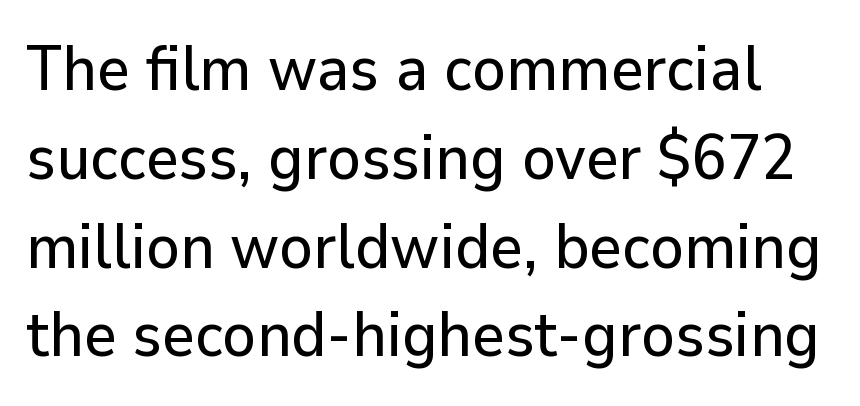
Posture: vertical. Each letter's strokes conclude bluntly, with no projecting serifs. The foot of each line stays bare and open. No extra tracking has been applied to these lines. These lines are rendered in a variable-pitch font.
